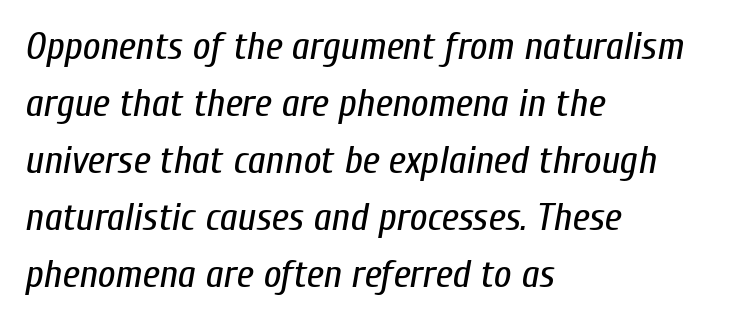
Q: Is the text bold? A: No.
Q: Is the text italic (slanted)? A: Yes, it leans right by about 10 degrees.
Q: Is the text underlined? A: No.
Q: How is the paragraph aligned? A: Left-aligned.
Q: Is the spacing between letters normal or unusually wide? A: Normal.
Q: Is the spacing between lines tight, normal or loose? A: Normal.
Q: Width (condensed, normal, or wide)? A: Condensed.
Q: Stroke contrast? A: Low.
Q: x-height? A: Medium.
Q: Monospaced? A: No.
